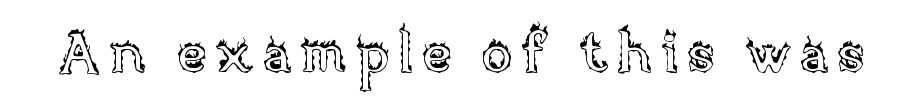
{"italic": "no", "width": "normal", "x_height": "large", "monospaced": "no", "underline": "no", "glyph_px": 56}
